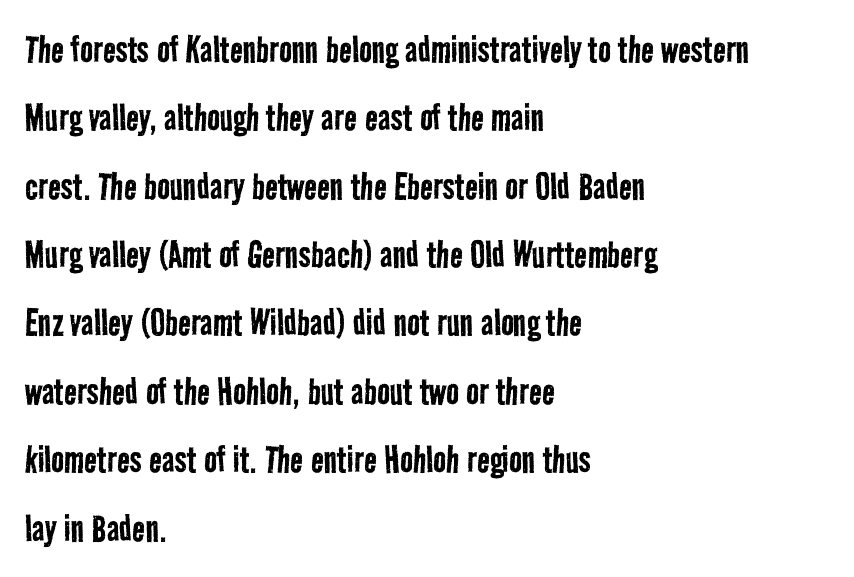
The characters display no serif detailing; their extremities are plain. The space directly below the letters is spotless. Here the glyphs are tracked normally, forming tight word shapes. Compared with a centered layout, this one pins lines to the left instead.
